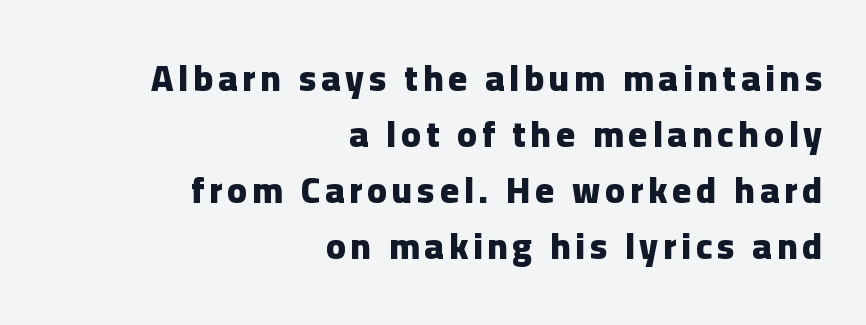
Q: Is the text bold? A: Yes.
Q: Is the text italic (slanted)? A: No, it is upright.
Q: Is the typeface a serif or a sans-serif typeface? A: Sans-serif.
Q: Is the text underlined? A: No.
Q: How is the paragraph aligned? A: Right-aligned.
Q: Is the spacing between lines tight, normal or loose? A: Normal.
Q: Width (condensed, normal, or wide)? A: Normal.
Q: Stroke contrast? A: Low.
Q: x-height? A: Medium.
Q: Monospaced? A: No.
